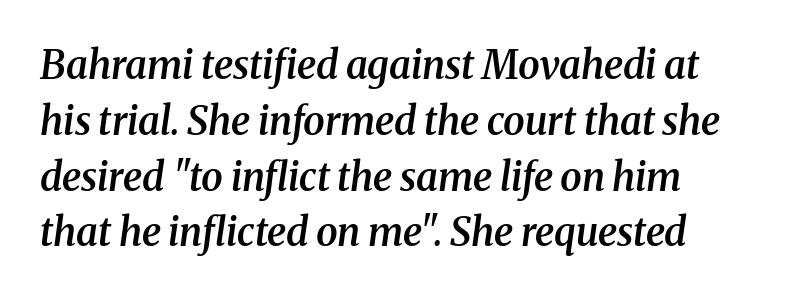
The image shows 39 px semibold serif type, italic (leaning right); set left-aligned, normal line spacing (1.43x), normal letter spacing, not underlined; medium stroke contrast and a medium x-height.
